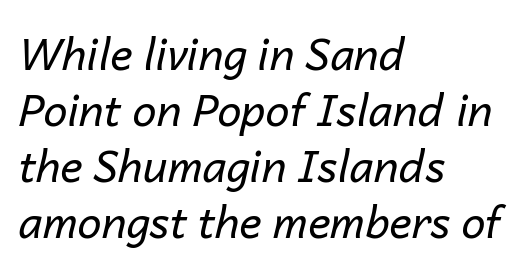
Q: Is the text bold? A: No.
Q: Is the text italic (slanted)? A: Yes, it leans right by about 14 degrees.
Q: Is the text underlined? A: No.
Q: How is the paragraph aligned? A: Left-aligned.
Q: Is the spacing between letters normal or unusually wide? A: Normal.
Q: Is the spacing between lines tight, normal or loose? A: Normal.
Q: Width (condensed, normal, or wide)? A: Normal.
Q: Stroke contrast? A: Low.
Q: x-height? A: Medium.
Q: Monospaced? A: No.
